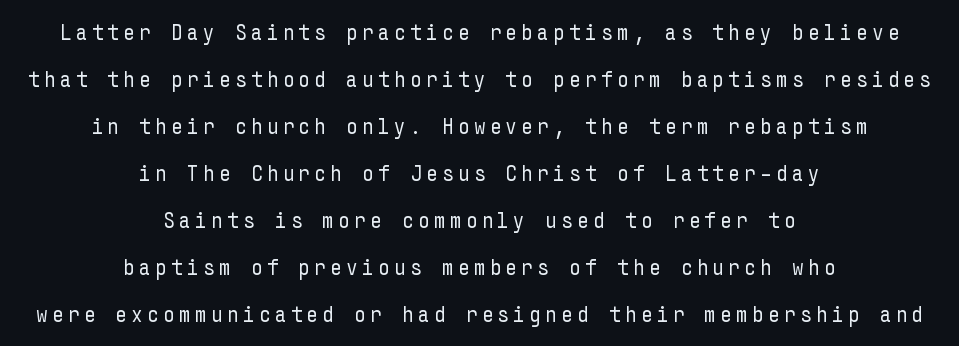
The image shows 23 px text type, upright; set centered, loose line spacing (2.04x), not underlined.
